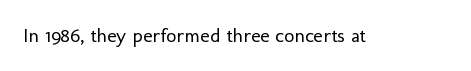
{"italic": "no", "bold": "no", "underline": "no", "letter_spacing": "normal", "letter_spacing_em": 0.0, "glyph_px": 20}
